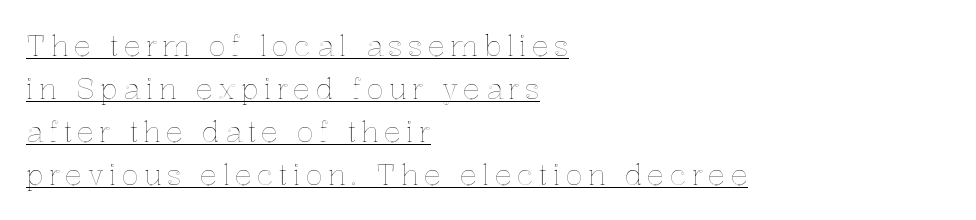
{"italic": "no", "width": "normal", "x_height": "medium", "monospaced": "no", "underline": "yes", "align": "left", "line_spacing": "normal", "line_spacing_ratio": 1.53, "glyph_px": 28}
